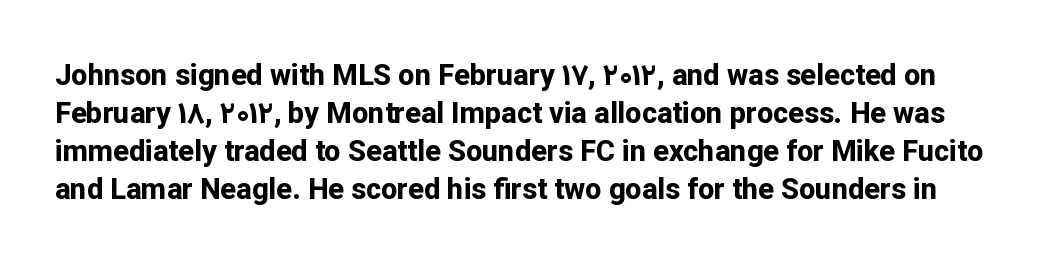
The image shows 29 px bold sans-serif type, upright; set normal line spacing (1.31x), normal letter spacing, not underlined; low stroke contrast and a medium x-height.
